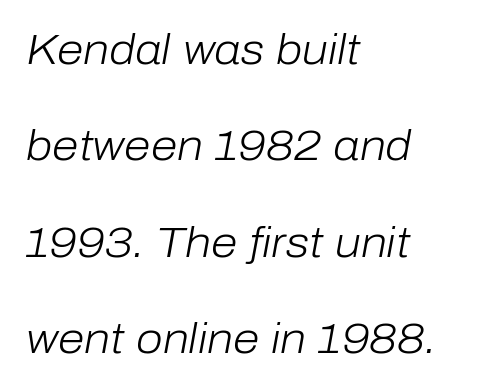
{"italic": "yes", "lean": "right", "slant_degrees": 10, "bold": "no", "weight": "light", "width": "normal", "stroke_contrast": "low", "x_height": "medium", "monospaced": "no", "underline": "no", "align": "left", "line_spacing": "loose", "line_spacing_ratio": 2.24, "letter_spacing": "normal", "letter_spacing_em": 0.0, "glyph_px": 43}
